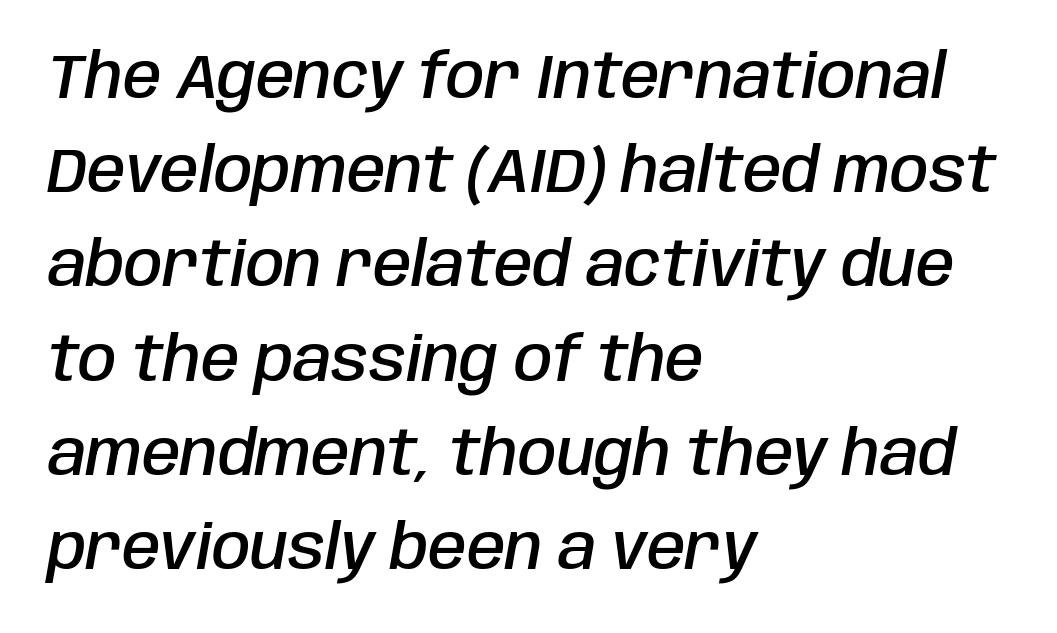
The image shows 62 px semibold, condensed type, italic (leaning right); set left-aligned, normal line spacing (1.52x), normal letter spacing, not underlined; low stroke contrast and a large x-height.
